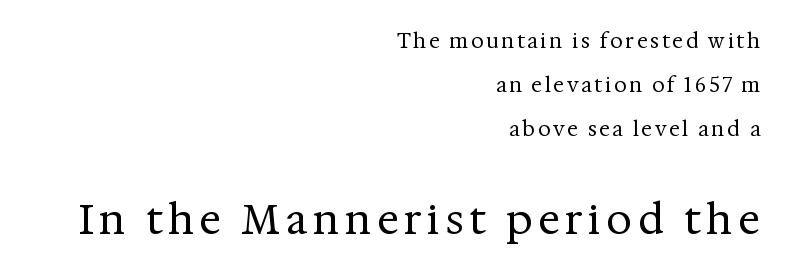
{"serif": "yes", "italic": "no", "bold": "no", "weight": "regular", "width": "normal", "stroke_contrast": "medium", "x_height": "medium", "monospaced": "no", "underline": "no", "align": "right", "line_spacing": "loose", "line_spacing_ratio": 2.21, "larger_block": "second", "size_ratio": 2.05, "glyph_px": 41}
